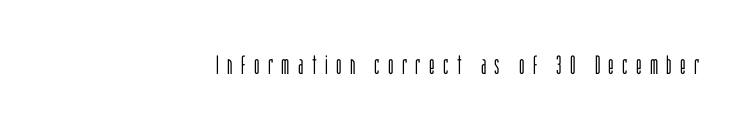
Q: Is the text bold? A: No.
Q: Is the text italic (slanted)? A: No, it is upright.
Q: Is the text underlined? A: No.
Q: How is the paragraph aligned? A: Right-aligned.
Q: Is the spacing between letters normal or unusually wide? A: Unusually wide.
